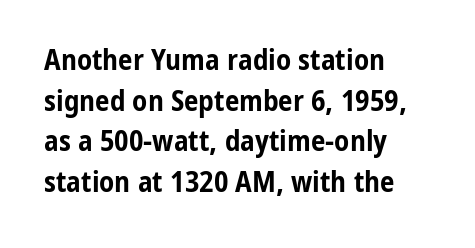
In terms of posture, this sample is upright. Anything drawn beneath the words? Only blank space. These lines are rendered in a variable-pitch font. The designer went with a sans here, leaving each stem footless. The rag falls on the right side of this text block. Does the leading feel generous? No, just average.
